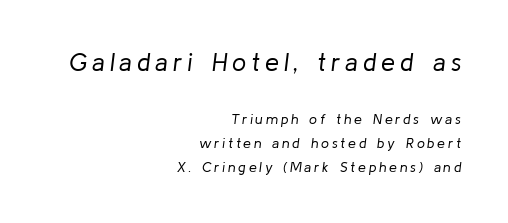
The image shows 25 px text type, italic (leaning right); set right-aligned, line spacing 1.72x, unusually wide letter spacing (+0.2 em), not underlined; the first (top) block is 1.79x larger.
